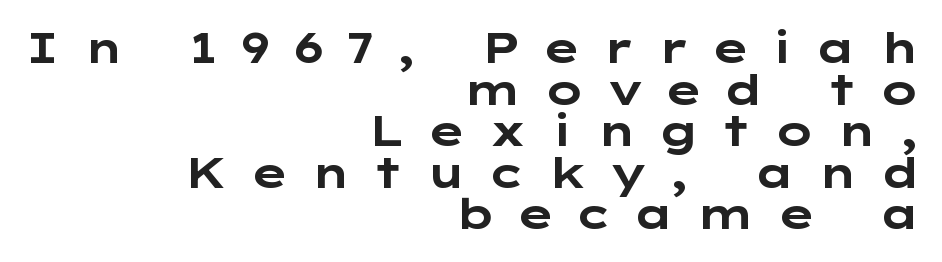
Q: Is the text bold? A: Yes.
Q: Is the text italic (slanted)? A: No, it is upright.
Q: Is the typeface a serif or a sans-serif typeface? A: Sans-serif.
Q: Is the text underlined? A: No.
Q: How is the paragraph aligned? A: Right-aligned.
Q: Is the spacing between letters normal or unusually wide? A: Unusually wide.
Q: Is the spacing between lines tight, normal or loose? A: Tight.
Q: Width (condensed, normal, or wide)? A: Wide.
Q: Stroke contrast? A: Low.
Q: x-height? A: Medium.
